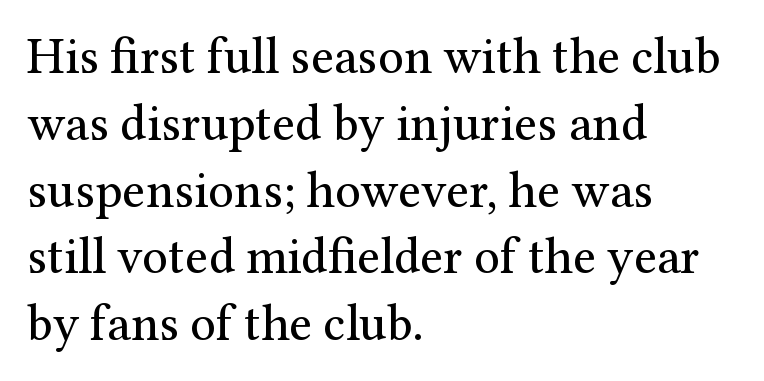
You could not count columns in this text — the font is proportionally spaced. One glance says typical: line gaps are just what's usual. The text was rendered using a seriffed face with decorative stroke endings. Casual observation: everything's shoved over to the left. Tracking value appears to be zero — textbook default spacing.
